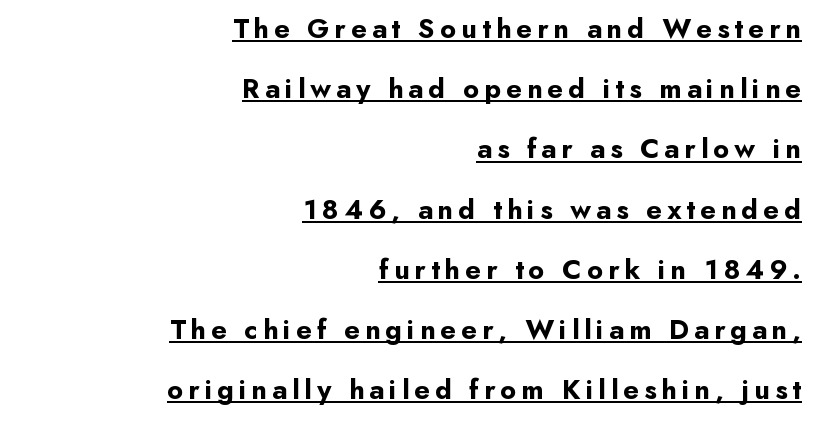
{"serif": "no", "italic": "no", "bold": "yes", "weight": "bold", "width": "normal", "stroke_contrast": "low", "x_height": "small", "monospaced": "no", "underline": "yes", "align": "right", "line_spacing": "loose", "line_spacing_ratio": 2.15, "glyph_px": 28}
